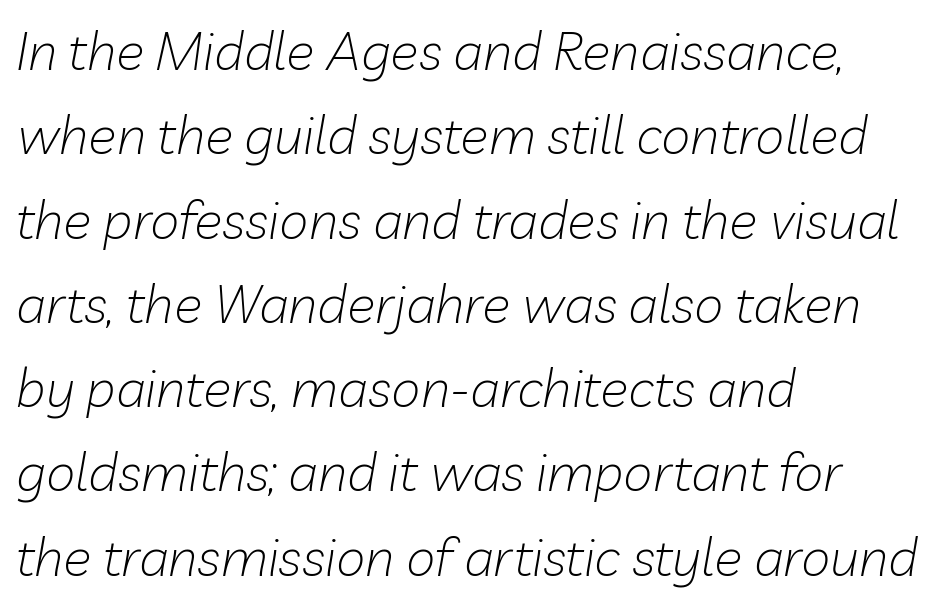
The compositor pushed each line to the left boundary. Bold? No — there's no thickening of the strokes. Style check: oblique. These lines are rendered in a variable-pitch font.
